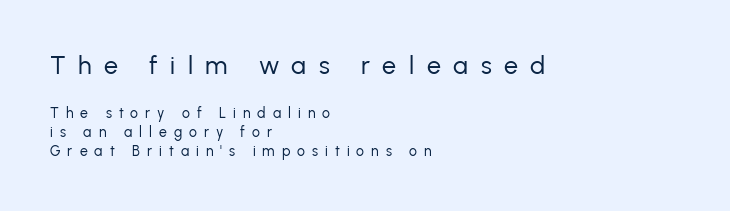
Quick note: not italic, upright. Glance below the letters and you will spot only blank space. The passage shown is not bold in any degree. The designer gave the opening block more size than the closing block. Display-style spreading of the glyphs; the letterfit is very open. Horizontal alignment here is leftward, the default for most running prose.
